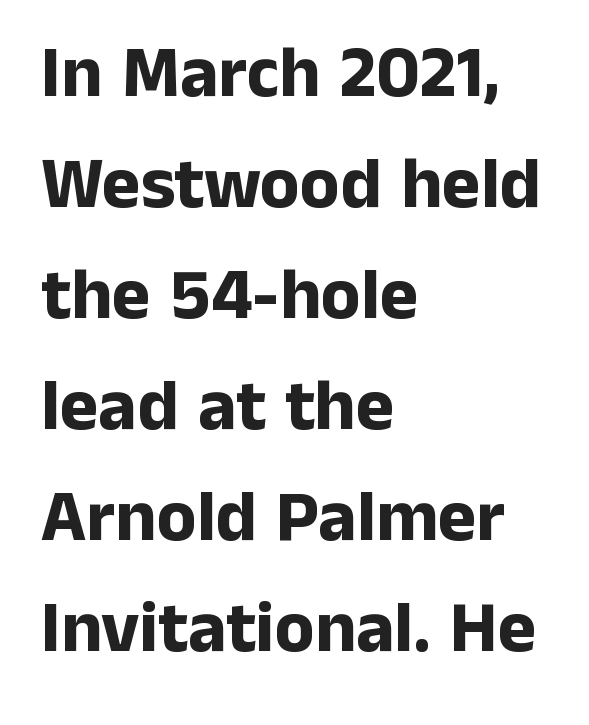
The image shows 73 px bold sans-serif type, upright; set left-aligned, normal line spacing (1.52x), normal letter spacing, not underlined; low stroke contrast and a medium x-height.
